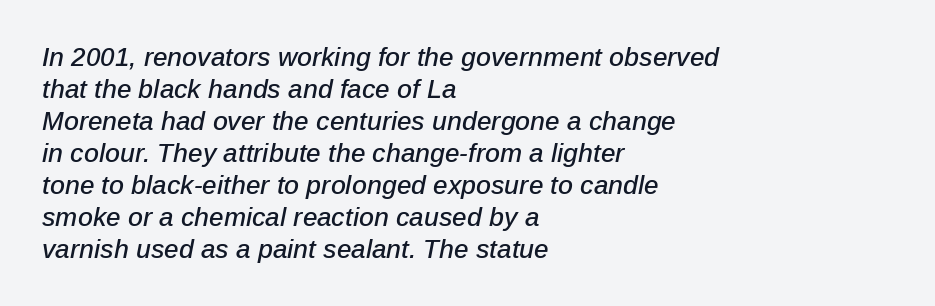
Q: Is the text italic (slanted)? A: Yes, it leans right by about 12 degrees.
Q: Is the text underlined? A: No.
Q: How is the paragraph aligned? A: Left-aligned.
Q: Is the spacing between letters normal or unusually wide? A: Normal.
